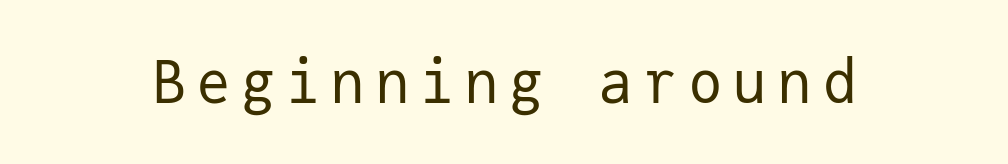
The image shows 58 px regular-weight sans-serif type, upright, monospaced; set not underlined; low stroke contrast and a medium x-height.
